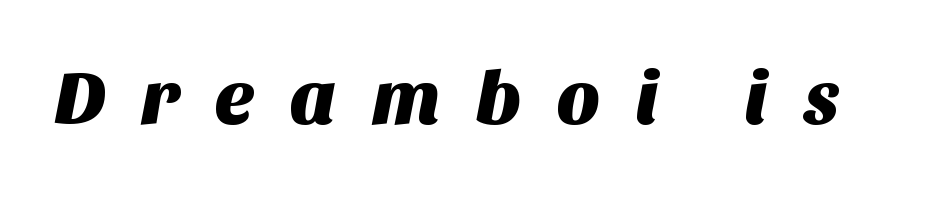
{"serif": "no", "width": "normal", "stroke_contrast": "medium", "x_height": "large", "monospaced": "no", "underline": "no", "letter_spacing": "wide", "letter_spacing_em": 0.45, "glyph_px": 76}
